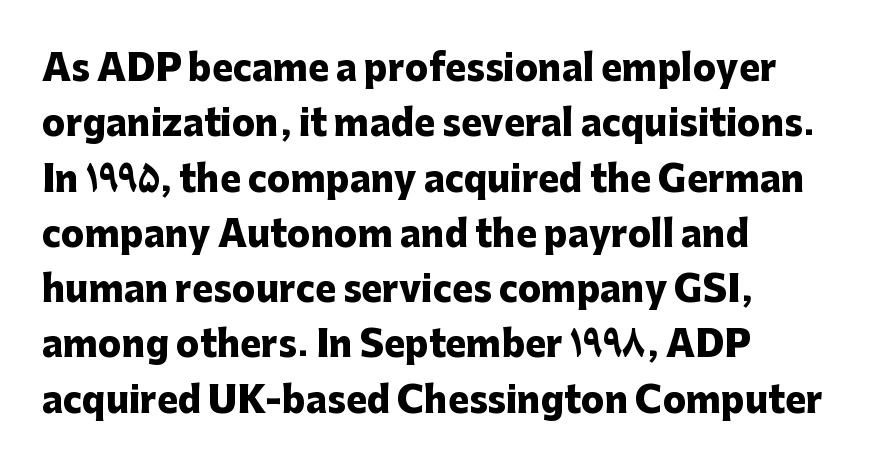
{"serif": "no", "italic": "no", "bold": "yes", "weight": "heavy", "width": "normal", "stroke_contrast": "low", "x_height": "medium", "monospaced": "no", "underline": "no", "align": "left", "line_spacing": "normal", "line_spacing_ratio": 1.58, "letter_spacing": "normal", "letter_spacing_em": 0.0, "glyph_px": 35}
